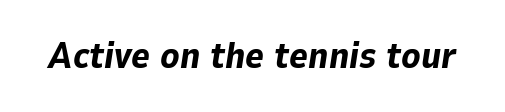
{"italic": "yes", "lean": "right", "slant_degrees": 9, "bold": "yes", "weight": "bold", "width": "normal", "stroke_contrast": "low", "x_height": "medium", "monospaced": "no", "underline": "no", "letter_spacing": "normal", "letter_spacing_em": 0.0, "glyph_px": 36}
